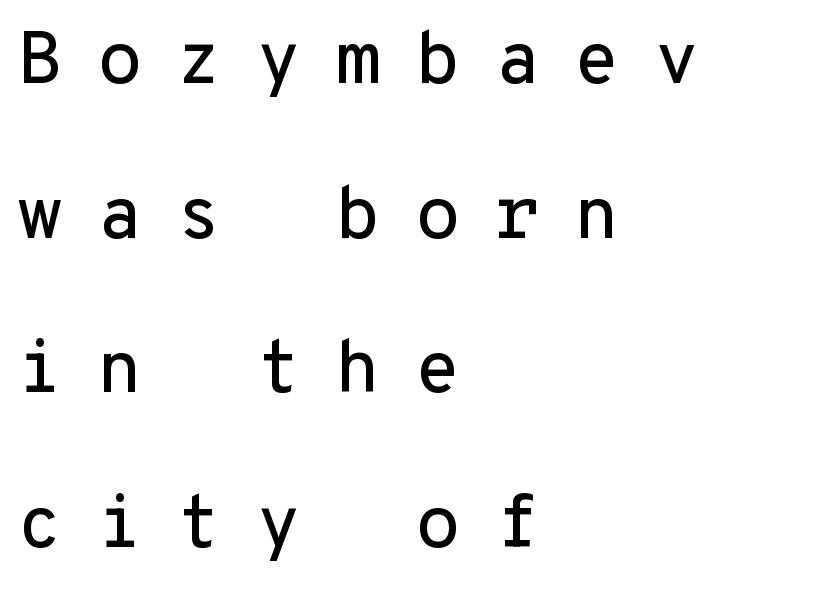
{"serif": "no", "italic": "no", "width": "normal", "stroke_contrast": "low", "x_height": "medium", "monospaced": "yes", "underline": "no", "align": "left", "line_spacing": "loose", "line_spacing_ratio": 2.09, "letter_spacing": "wide", "letter_spacing_em": 0.46, "glyph_px": 74}
